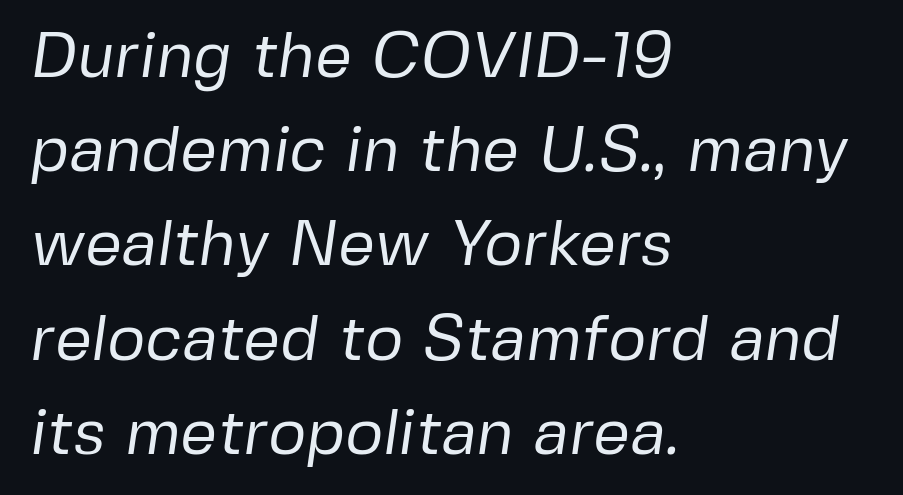
Caption: standard tracking, unaltered. Proportional: the letters do not fall into vertical columns. Baseline-to-baseline distance is the conventional proportion of letter height. The characters display no serif detailing; their extremities are plain. The strokes carry an ordinary text weight at most. Is the block centered? No — it sits flush against the left margin.
